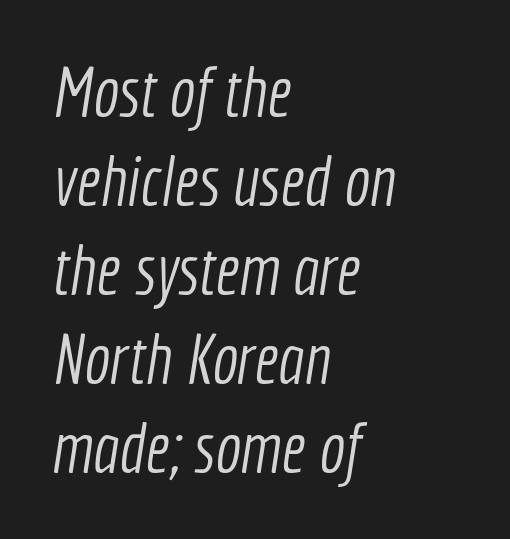
Q: Is the text bold? A: No.
Q: Is the typeface a serif or a sans-serif typeface? A: Sans-serif.
Q: Is the text underlined? A: No.
Q: How is the paragraph aligned? A: Left-aligned.
Q: Is the spacing between letters normal or unusually wide? A: Normal.
Q: Is the spacing between lines tight, normal or loose? A: Normal.
Q: Width (condensed, normal, or wide)? A: Condensed.
Q: x-height? A: Medium.
Q: Monospaced? A: No.
